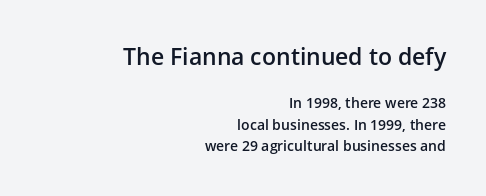
{"italic": "no", "bold": "semi", "underline": "no", "align": "right", "line_spacing": "normal", "line_spacing_ratio": 1.52, "letter_spacing": "normal", "letter_spacing_em": 0.0, "larger_block": "first", "size_ratio": 1.64, "glyph_px": 23}
